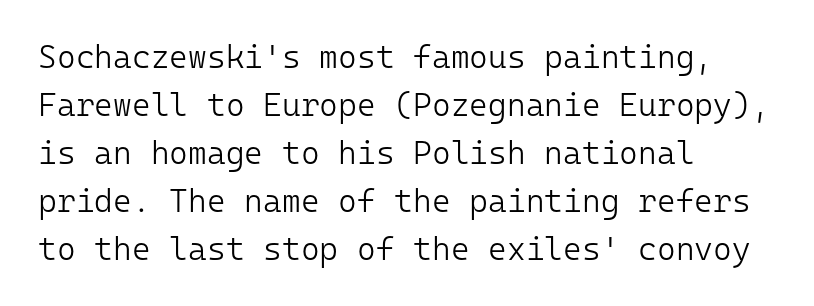
{"serif": "no", "italic": "no", "bold": "no", "weight": "light", "width": "normal", "stroke_contrast": "low", "x_height": "medium", "monospaced": "yes", "underline": "no", "align": "left", "line_spacing": "normal", "line_spacing_ratio": 1.5, "letter_spacing": "normal", "letter_spacing_em": 0.0, "glyph_px": 32}
